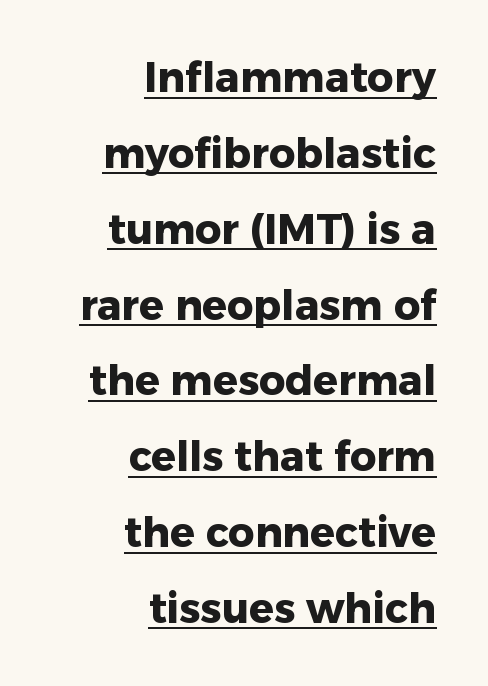
The image shows 41 px heavy sans-serif type, upright; set right-aligned, line spacing 1.85x, normal letter spacing, underlined; low stroke contrast and a medium x-height.
